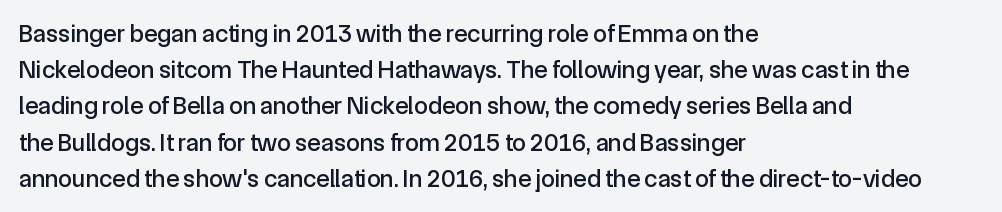
Q: Is the text italic (slanted)? A: No, it is upright.
Q: Is the text underlined? A: No.
Q: How is the paragraph aligned? A: Left-aligned.
Q: Is the spacing between letters normal or unusually wide? A: Normal.
Q: Is the spacing between lines tight, normal or loose? A: Normal.
